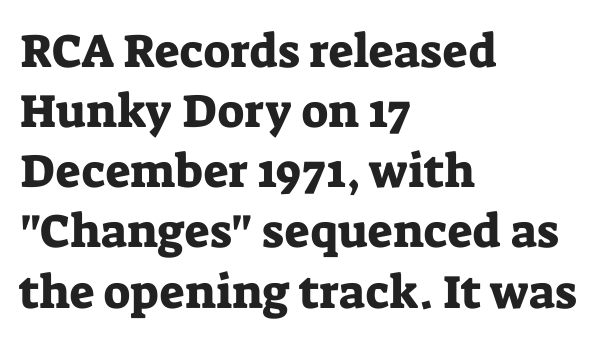
Every stem runs plumb, perpendicular to the baseline. Here the designer chose a conventional face with non-uniform glyph widths. The typesetter chose a ragged-right arrangement here. Honestly, the letter spacing is just normal — you wouldn't notice it. Regarding serifs, this sample has them.
